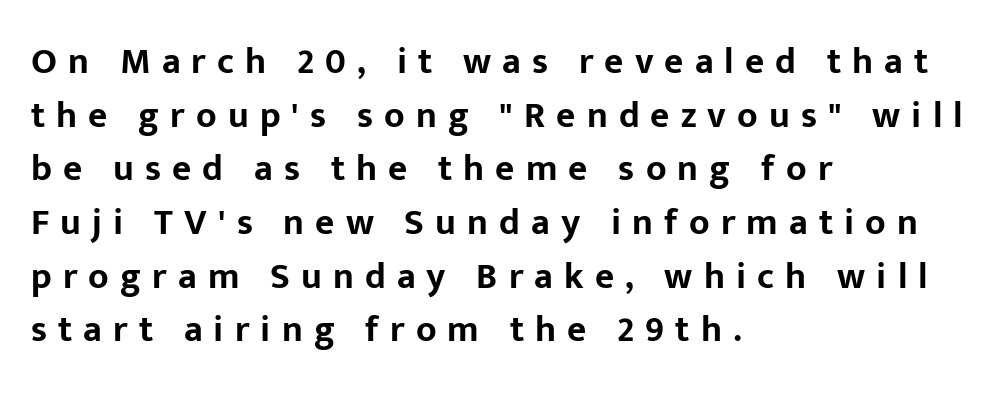
Characters follow at a spacing far wider than the type designer built in. A bare baseline throughout the passage. I'd describe the lettering as bold — thick and assertive. Line starts are locked; line ends wander. Each letter keeps its own natural width here, so spacing adapts to shape. The rows are spaced the way most documents space them.
